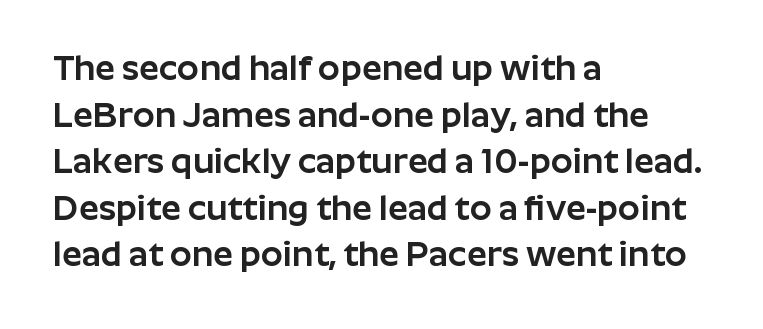
Q: Is the text italic (slanted)? A: No, it is upright.
Q: Is the typeface a serif or a sans-serif typeface? A: Sans-serif.
Q: Is the text underlined? A: No.
Q: How is the paragraph aligned? A: Left-aligned.
Q: Is the spacing between letters normal or unusually wide? A: Normal.
Q: Is the spacing between lines tight, normal or loose? A: Normal.
Q: Width (condensed, normal, or wide)? A: Normal.
Q: Stroke contrast? A: Low.
Q: x-height? A: Medium.
Q: Monospaced? A: No.
